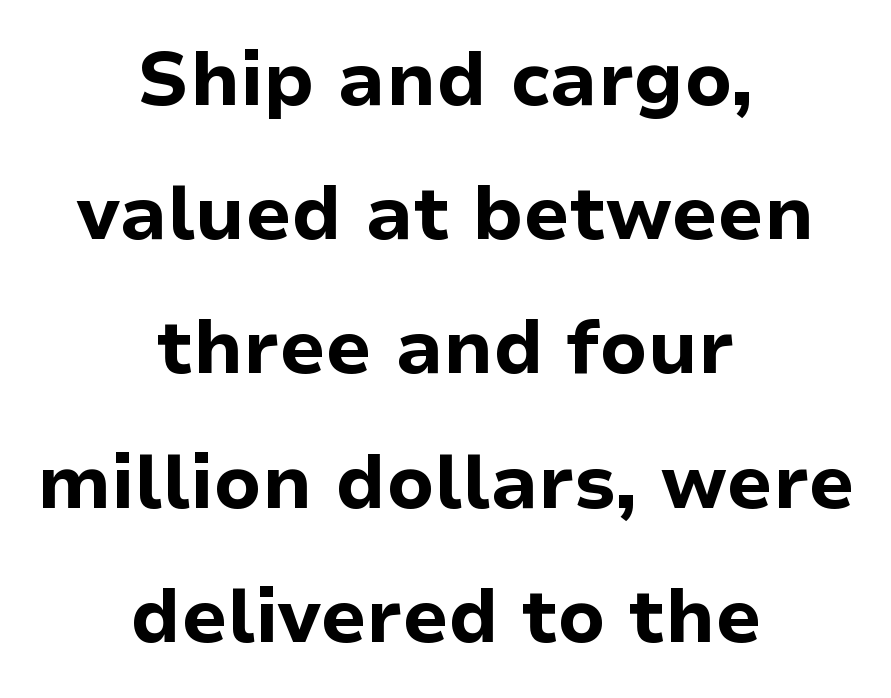
The image shows 75 px bold sans-serif type, upright; set centered, line spacing 1.79x, normal letter spacing, not underlined; low stroke contrast and a medium x-height.
